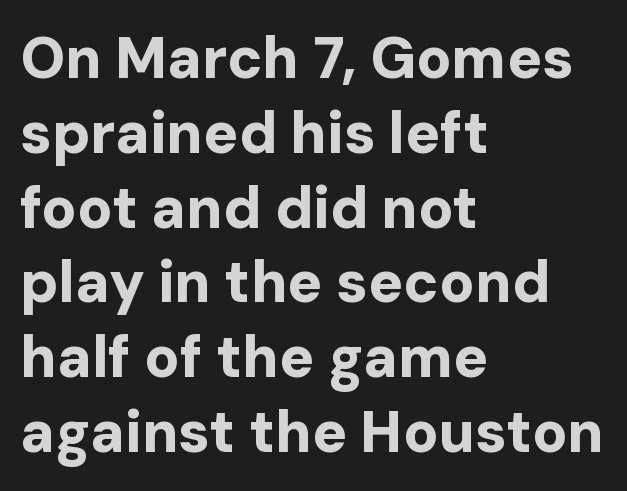
The image shows 58 px bold sans-serif type, upright; set left-aligned, normal line spacing (1.29x), normal letter spacing, not underlined; low stroke contrast and a medium x-height.
